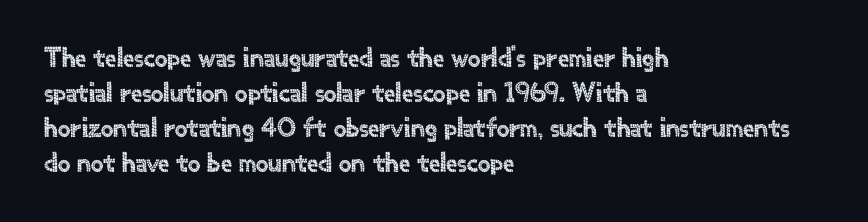
{"serif": "no", "italic": "no", "width": "normal", "x_height": "small", "monospaced": "no", "underline": "no", "align": "left", "line_spacing": "normal", "line_spacing_ratio": 1.25, "letter_spacing": "normal", "letter_spacing_em": 0.0, "glyph_px": 28}
